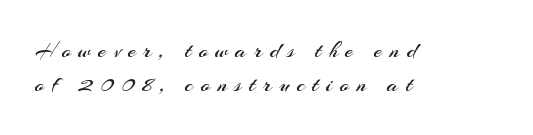
{"bold": "no", "underline": "no", "align": "left", "line_spacing": "normal", "line_spacing_ratio": 1.41, "letter_spacing": "wide", "letter_spacing_em": 0.3, "glyph_px": 24}
